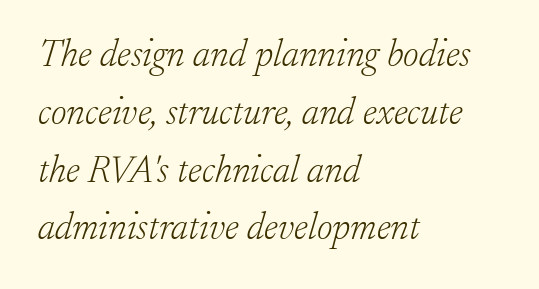
{"serif": "yes", "italic": "yes", "lean": "right", "slant_degrees": 17, "bold": "no", "weight": "light", "width": "normal", "stroke_contrast": "low", "x_height": "small", "monospaced": "no", "underline": "no", "align": "left", "line_spacing": "normal", "line_spacing_ratio": 1.52, "letter_spacing": "normal", "letter_spacing_em": 0.0, "glyph_px": 38}
